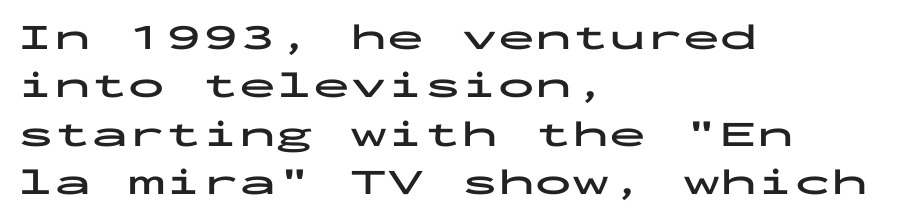
Typeset ragged right — the left edge is the straight one. If you drew a line through each stem, it would be perfectly vertical. The letters march in equal steps, a hallmark of fixed-pitch type. These words are printed bold, with thick strokes throughout. Each row of text sits above clean, open space. The leading is moderate, giving the passage an even texture.
